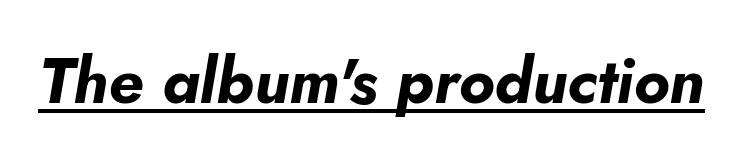
The image shows 63 px bold type, italic (leaning right); set normal letter spacing, underlined; low stroke contrast and a small x-height.
